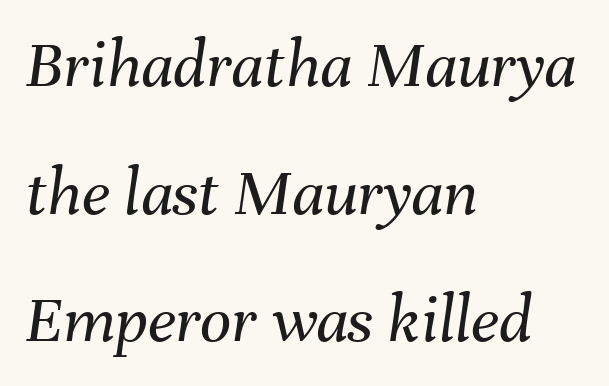
The image shows 69 px regular-weight type, italic (leaning right); set left-aligned, line spacing 1.85x, normal letter spacing, not underlined; medium stroke contrast and a medium x-height.
